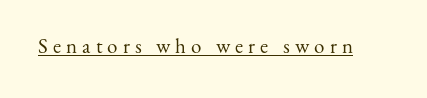
{"italic": "no", "bold": "no", "underline": "yes", "letter_spacing": "wide", "letter_spacing_em": 0.24, "glyph_px": 21}
